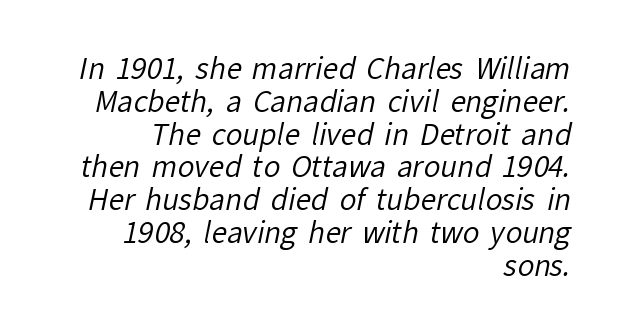
Does extra space separate the letters? No, they use regular spacing. Reading down the block, your eye finds every line finishing at a fixed right position. Stems here are at most as thick as an everyday book face. Check the space under the baseline: it is left empty. Spacing verdict: proportional, widths tailored to each character. Nothing sits at the stroke ends, so this counts as sans-serif.
